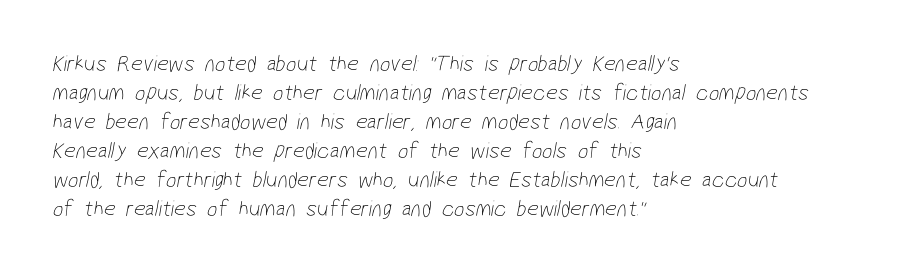
{"bold": "no", "underline": "no", "align": "left", "line_spacing": "normal", "line_spacing_ratio": 1.26, "letter_spacing": "normal", "letter_spacing_em": 0.0, "glyph_px": 23}
